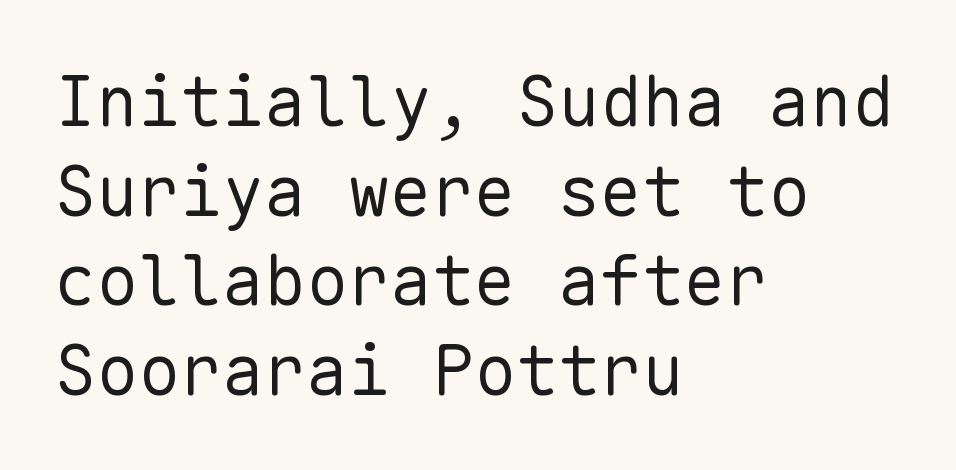
Q: Is the text bold? A: No.
Q: Is the text italic (slanted)? A: No, it is upright.
Q: Is the typeface a serif or a sans-serif typeface? A: Sans-serif.
Q: Is the text underlined? A: No.
Q: How is the paragraph aligned? A: Left-aligned.
Q: Is the spacing between letters normal or unusually wide? A: Normal.
Q: Is the spacing between lines tight, normal or loose? A: Normal.
Q: Width (condensed, normal, or wide)? A: Normal.
Q: Stroke contrast? A: Low.
Q: x-height? A: Medium.
Q: Monospaced? A: Yes.
